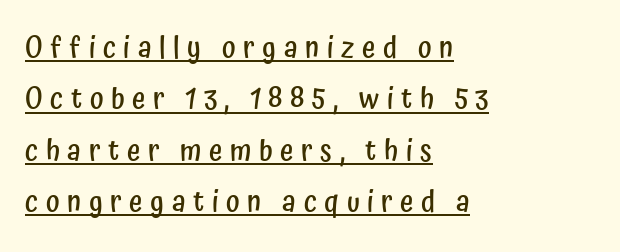
The image shows 29 px semibold, condensed sans-serif type, upright; set left-aligned, line spacing 1.77x, unusually wide letter spacing (+0.26 em), underlined; low stroke contrast and a medium x-height.
